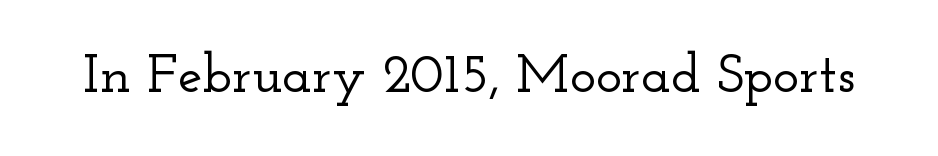
Proportional: the letters do not fall into vertical columns. The font family rendered here belongs to the serif group. The strip under each line holds only bare page. Characters follow at the spacing the type designer built in.
